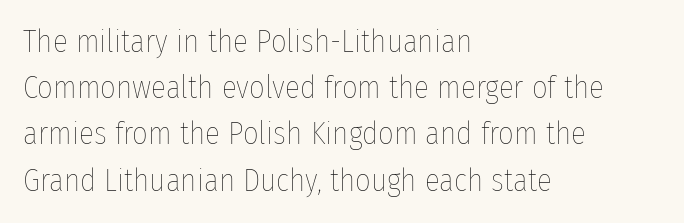
Q: Is the text bold? A: No.
Q: Is the text italic (slanted)? A: No, it is upright.
Q: Is the text underlined? A: No.
Q: How is the paragraph aligned? A: Left-aligned.
Q: Is the spacing between letters normal or unusually wide? A: Normal.
Q: Is the spacing between lines tight, normal or loose? A: Normal.
Q: Width (condensed, normal, or wide)? A: Condensed.
Q: Stroke contrast? A: Low.
Q: x-height? A: Medium.
Q: Monospaced? A: No.
